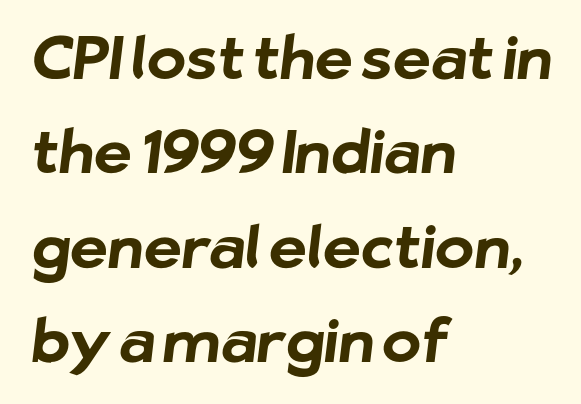
I'd describe the lettering as bold — thick and assertive. Examine the stroke ends and you'll find no serifs. Leading: standard. The rendering keeps characters at their native spacing. Letters rest on an invisible, unmarked baseline.
